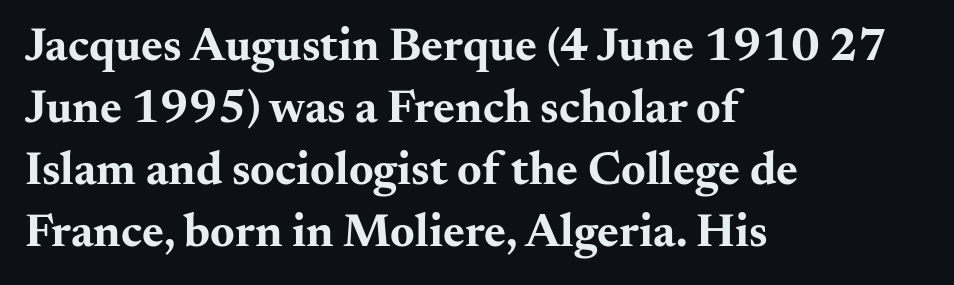
Q: Is the text bold? A: Yes.
Q: Is the text italic (slanted)? A: No, it is upright.
Q: Is the typeface a serif or a sans-serif typeface? A: Serif.
Q: Is the text underlined? A: No.
Q: How is the paragraph aligned? A: Left-aligned.
Q: Is the spacing between letters normal or unusually wide? A: Normal.
Q: Is the spacing between lines tight, normal or loose? A: Normal.
Q: Width (condensed, normal, or wide)? A: Wide.
Q: Stroke contrast? A: Medium.
Q: x-height? A: Small.
Q: Monospaced? A: No.
